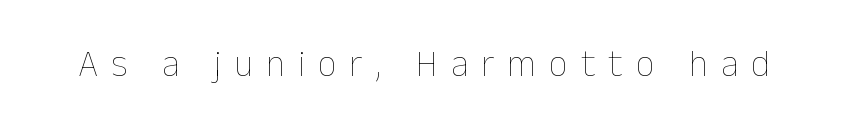
{"italic": "no", "bold": "no", "weight": "thin", "width": "normal", "stroke_contrast": "low", "x_height": "medium", "monospaced": "no", "underline": "no", "letter_spacing": "wide", "letter_spacing_em": 0.35, "glyph_px": 37}
